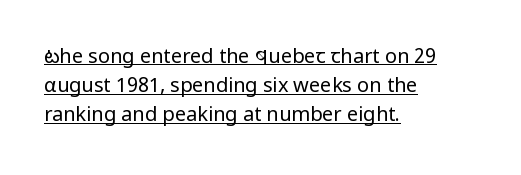
{"italic": "no", "bold": "no", "underline": "yes", "align": "left", "line_spacing": "normal", "line_spacing_ratio": 1.46, "letter_spacing": "normal", "letter_spacing_em": 0.0, "glyph_px": 20}
